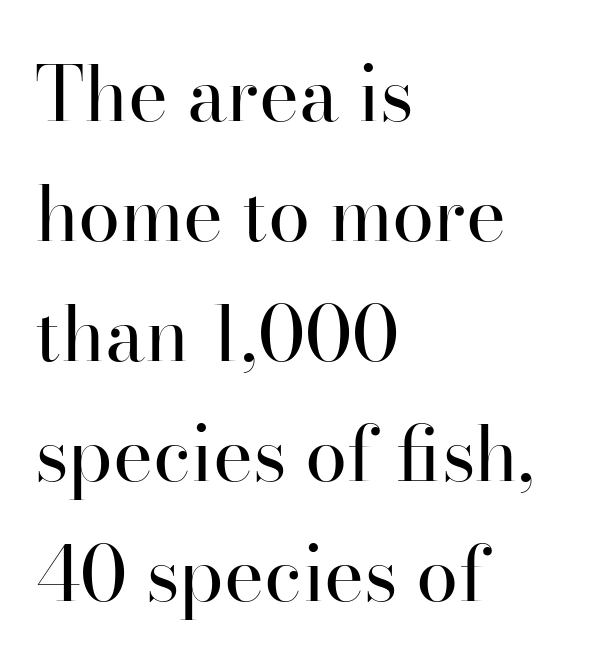
Q: Is the text bold? A: No.
Q: Is the text italic (slanted)? A: No, it is upright.
Q: Is the typeface a serif or a sans-serif typeface? A: Serif.
Q: Is the text underlined? A: No.
Q: How is the paragraph aligned? A: Left-aligned.
Q: Is the spacing between letters normal or unusually wide? A: Normal.
Q: Is the spacing between lines tight, normal or loose? A: Normal.
Q: Width (condensed, normal, or wide)? A: Normal.
Q: Stroke contrast? A: High.
Q: x-height? A: Small.
Q: Monospaced? A: No.
